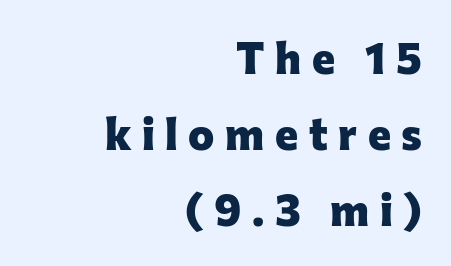
The image shows 44 px heavy sans-serif type, upright; set right-aligned, line spacing 1.73x, unusually wide letter spacing (+0.24 em), not underlined; low stroke contrast and a medium x-height.
